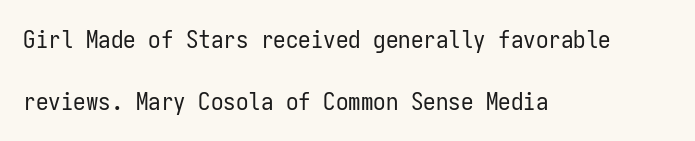
All the whitespace from short lines collects on the right. Clear beneath every line of the passage. The letters stand straight up with perfectly vertical stems. Tracking value appears to be zero — textbook default spacing.
